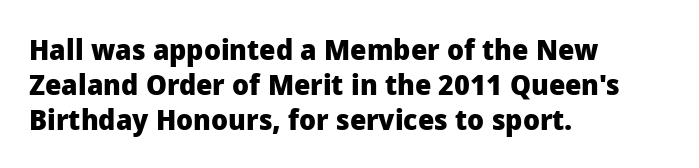
Q: Is the text bold? A: Yes.
Q: Is the text italic (slanted)? A: No, it is upright.
Q: Is the typeface a serif or a sans-serif typeface? A: Sans-serif.
Q: Is the text underlined? A: No.
Q: How is the paragraph aligned? A: Left-aligned.
Q: Is the spacing between letters normal or unusually wide? A: Normal.
Q: Width (condensed, normal, or wide)? A: Normal.
Q: Stroke contrast? A: Low.
Q: x-height? A: Medium.
Q: Monospaced? A: No.
